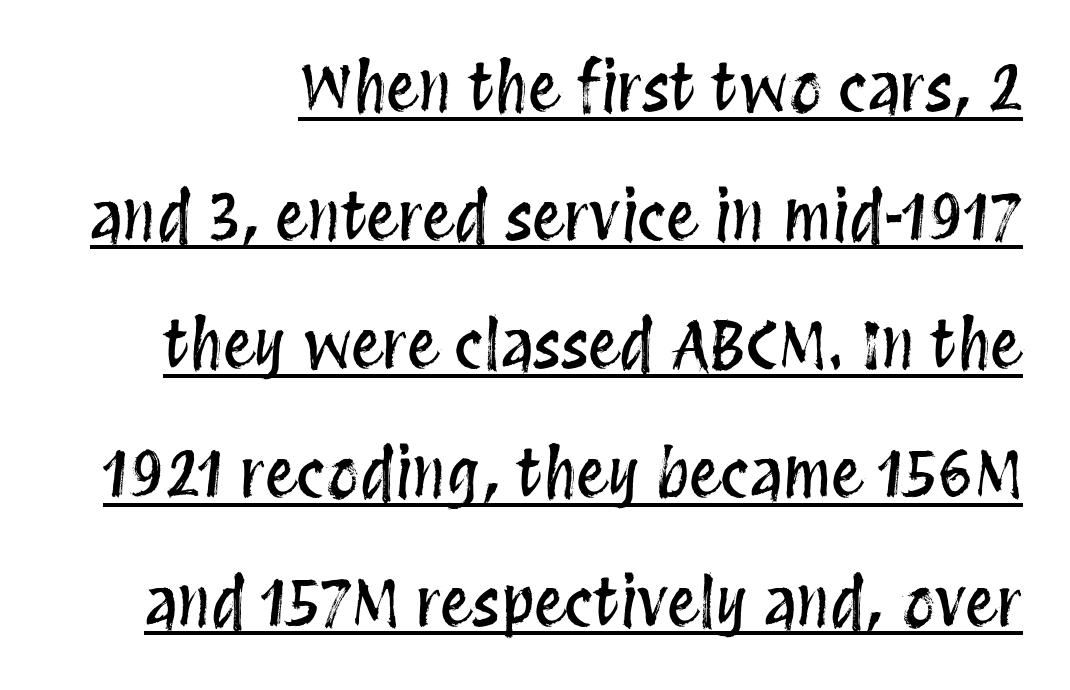
The rendering uses natural spacing where letterforms have individual widths. The letters stand upright; this is a roman face. One glance says open: line gaps are wider than usual. The lettering is marked with a stroke running underneath it.
